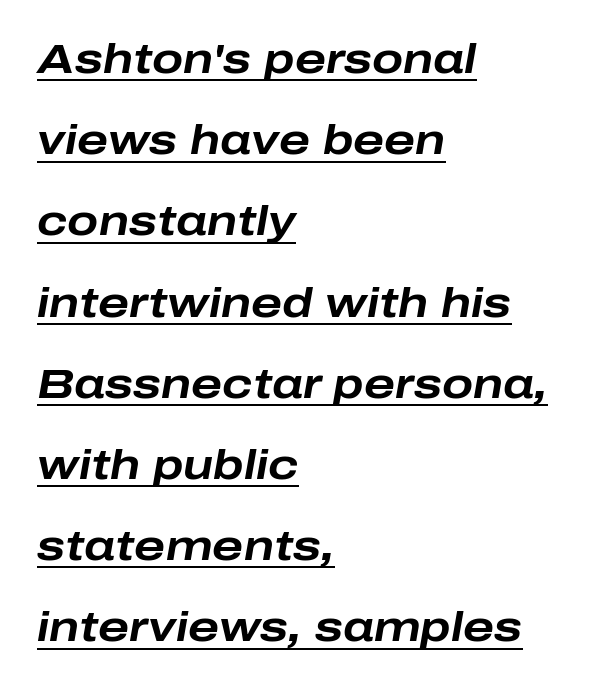
Q: Is the text bold? A: Yes.
Q: Is the text italic (slanted)? A: Yes, it leans right by about 10 degrees.
Q: Is the text underlined? A: Yes.
Q: How is the paragraph aligned? A: Left-aligned.
Q: Is the spacing between letters normal or unusually wide? A: Normal.
Q: Is the spacing between lines tight, normal or loose? A: Loose.
Q: Width (condensed, normal, or wide)? A: Wide.
Q: Stroke contrast? A: Low.
Q: x-height? A: Medium.
Q: Monospaced? A: No.
